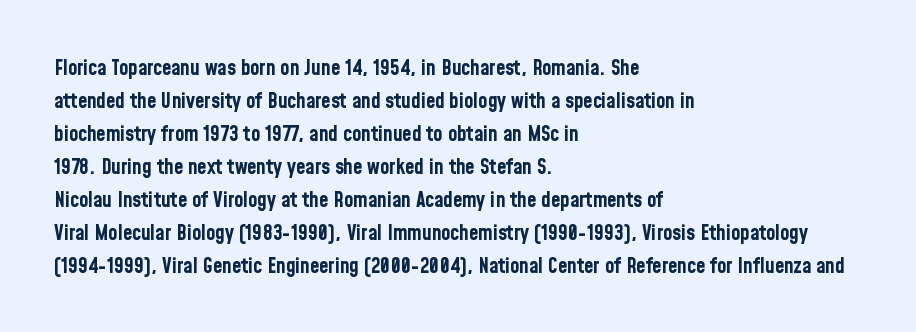
{"italic": "no", "bold": "yes", "underline": "no", "align": "left", "line_spacing": "normal", "line_spacing_ratio": 1.57, "letter_spacing": "normal", "letter_spacing_em": 0.0, "glyph_px": 21}
